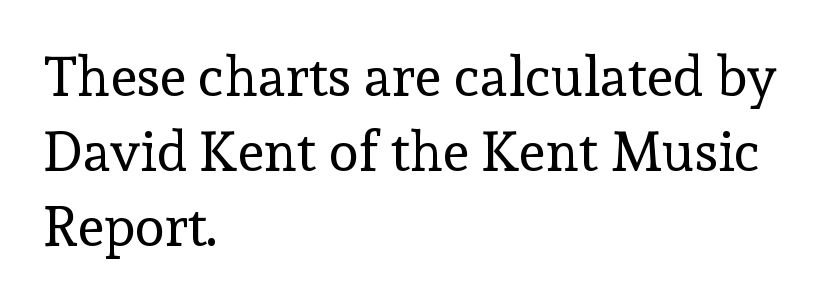
{"serif": "yes", "italic": "no", "bold": "no", "weight": "regular", "width": "normal", "x_height": "medium", "monospaced": "no", "underline": "no", "align": "left", "line_spacing": "normal", "line_spacing_ratio": 1.36, "letter_spacing": "normal", "letter_spacing_em": 0.0, "glyph_px": 55}
